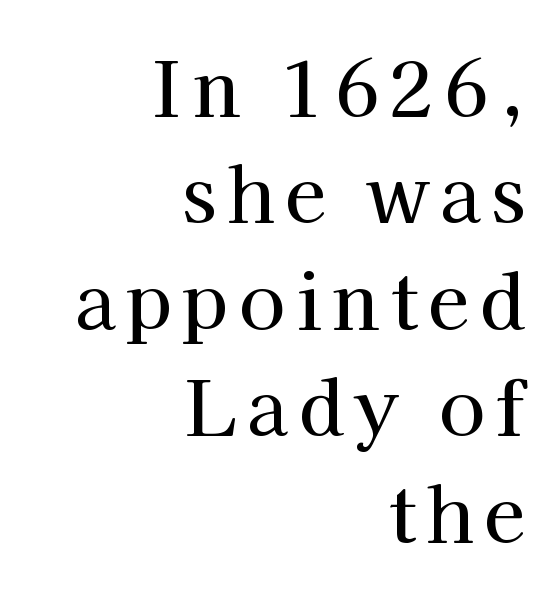
The image shows 75 px serif type, upright; set right-aligned, normal line spacing (1.42x), not underlined; high stroke contrast and a medium x-height.
